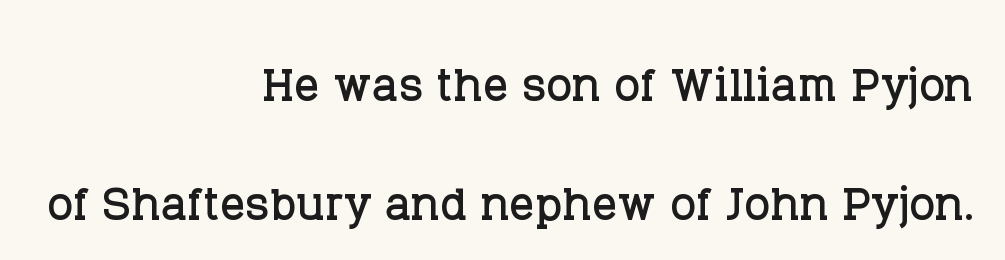
Q: Is the text italic (slanted)? A: No, it is upright.
Q: Is the typeface a serif or a sans-serif typeface? A: Serif.
Q: Is the text underlined? A: No.
Q: How is the paragraph aligned? A: Right-aligned.
Q: Is the spacing between letters normal or unusually wide? A: Normal.
Q: Is the spacing between lines tight, normal or loose? A: Loose.
Q: Width (condensed, normal, or wide)? A: Normal.
Q: Stroke contrast? A: Low.
Q: x-height? A: Large.
Q: Monospaced? A: No.
